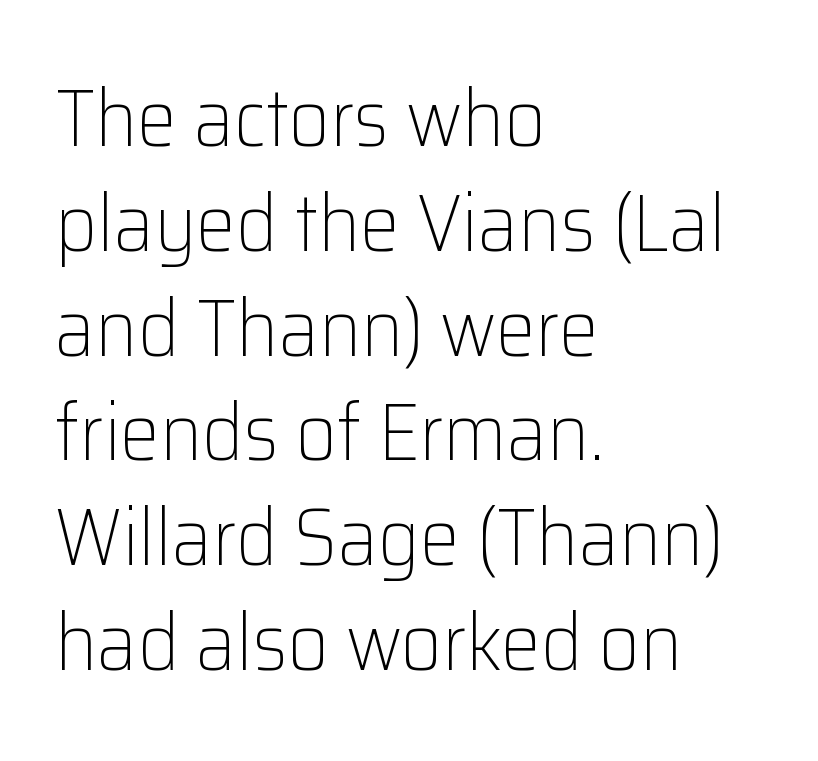
{"serif": "no", "italic": "no", "bold": "no", "weight": "light", "width": "normal", "stroke_contrast": "low", "x_height": "medium", "monospaced": "no", "underline": "no", "align": "left", "line_spacing": "normal", "line_spacing_ratio": 1.31, "letter_spacing": "normal", "letter_spacing_em": 0.0, "glyph_px": 80}
